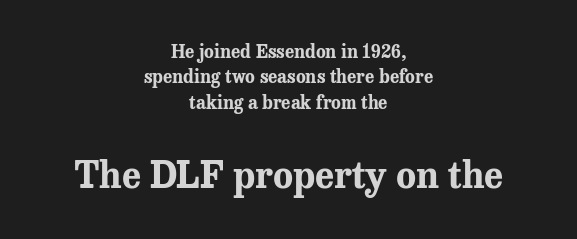
Q: Is the text bold? A: Yes.
Q: Is the text italic (slanted)? A: No, it is upright.
Q: Is the typeface a serif or a sans-serif typeface? A: Serif.
Q: Is the text underlined? A: No.
Q: How is the paragraph aligned? A: Centered.
Q: Is the spacing between letters normal or unusually wide? A: Normal.
Q: Is the spacing between lines tight, normal or loose? A: Normal.
Q: Which block of text is set in a larger size, the first (top) or the second (bottom)? A: The second (bottom) one.
Q: Width (condensed, normal, or wide)? A: Normal.
Q: Stroke contrast? A: Medium.
Q: x-height? A: Medium.
Q: Monospaced? A: No.
